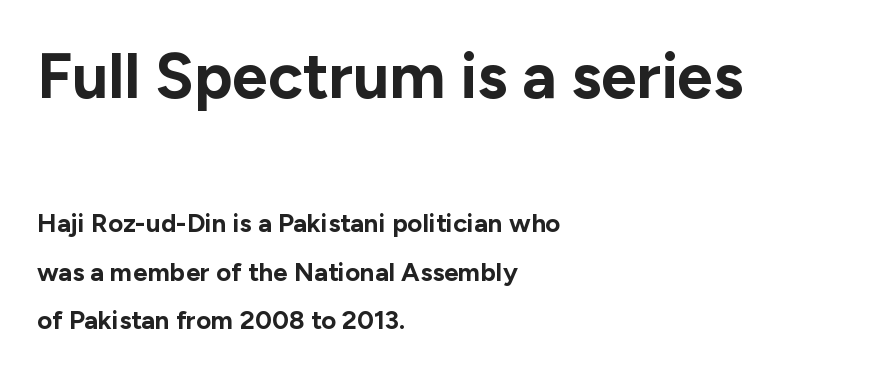
Glyph-to-glyph distance matches everyday printed text. The rendering anchors every line to the left-hand side. These lines are rendered in a variable-pitch font. The font is running at its bold setting. No feet cap the strokes, marking this as sans-serif type.
